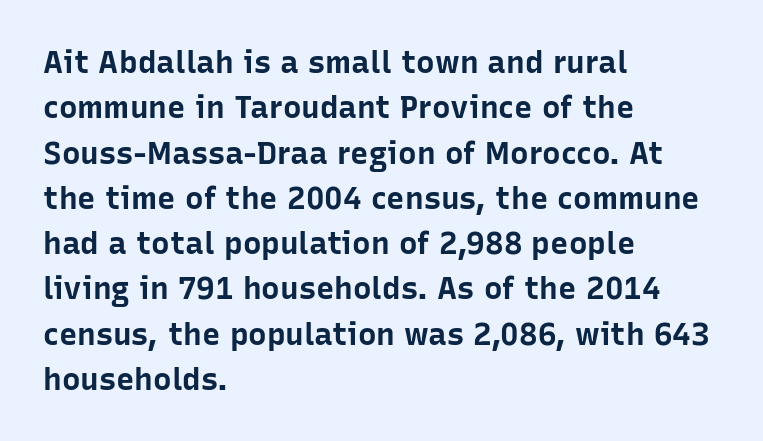
The image shows 31 px bold sans-serif type, upright; set left-aligned, normal line spacing (1.46x), normal letter spacing, not underlined; low stroke contrast and a medium x-height.
